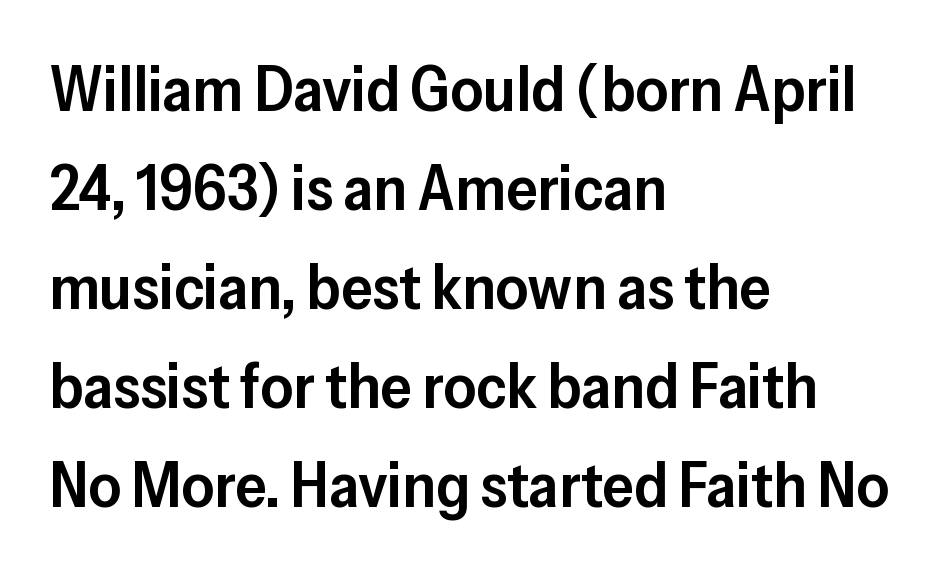
Q: Is the text bold? A: Semi-bold.
Q: Is the text italic (slanted)? A: No, it is upright.
Q: Is the typeface a serif or a sans-serif typeface? A: Sans-serif.
Q: Is the text underlined? A: No.
Q: How is the paragraph aligned? A: Left-aligned.
Q: Is the spacing between letters normal or unusually wide? A: Normal.
Q: Is the spacing between lines tight, normal or loose? A: Normal.
Q: Width (condensed, normal, or wide)? A: Normal.
Q: Stroke contrast? A: Low.
Q: x-height? A: Medium.
Q: Monospaced? A: No.
